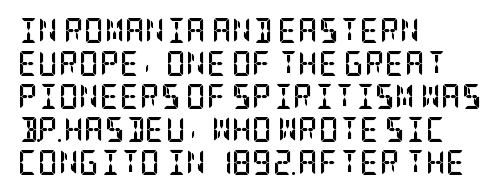
{"italic": "no", "bold": "yes", "underline": "no", "align": "left", "line_spacing": "normal", "line_spacing_ratio": 1.32, "letter_spacing": "normal", "letter_spacing_em": 0.0, "glyph_px": 25}
